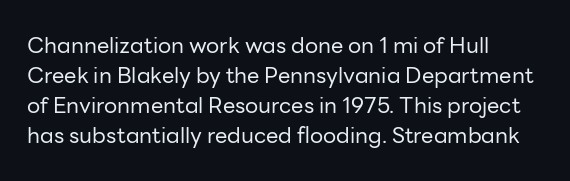
Q: Is the text bold? A: No.
Q: Is the text italic (slanted)? A: No, it is upright.
Q: Is the text underlined? A: No.
Q: How is the paragraph aligned? A: Left-aligned.
Q: Is the spacing between letters normal or unusually wide? A: Normal.
Q: Is the spacing between lines tight, normal or loose? A: Normal.
